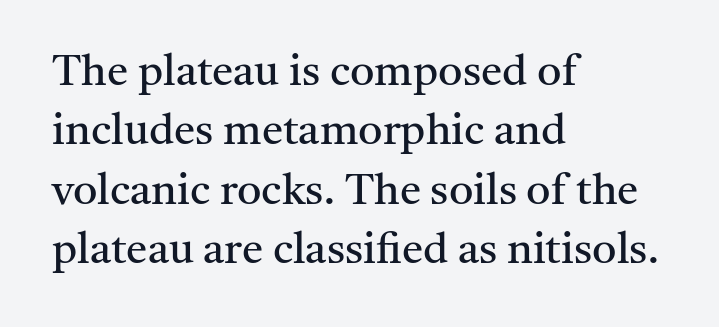
{"serif": "yes", "italic": "no", "bold": "no", "weight": "regular", "width": "normal", "stroke_contrast": "medium", "x_height": "medium", "monospaced": "no", "underline": "no", "align": "left", "line_spacing": "normal", "line_spacing_ratio": 1.38, "letter_spacing": "normal", "letter_spacing_em": 0.0, "glyph_px": 43}
